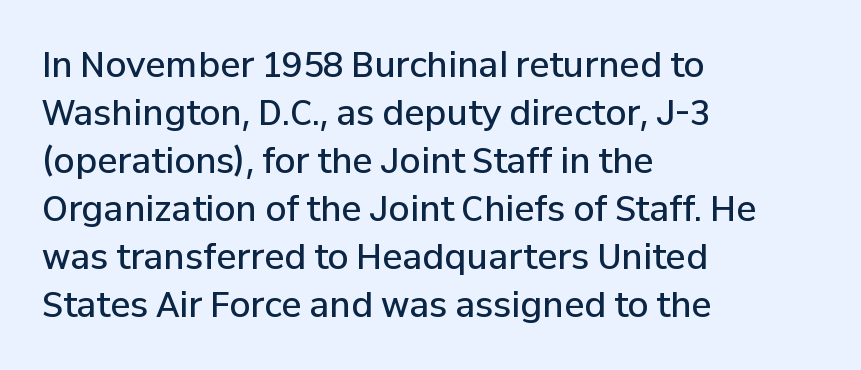
Q: Is the text bold? A: Semi-bold.
Q: Is the text italic (slanted)? A: No, it is upright.
Q: Is the typeface a serif or a sans-serif typeface? A: Sans-serif.
Q: Is the text underlined? A: No.
Q: How is the paragraph aligned? A: Left-aligned.
Q: Is the spacing between letters normal or unusually wide? A: Normal.
Q: Is the spacing between lines tight, normal or loose? A: Normal.
Q: Width (condensed, normal, or wide)? A: Normal.
Q: Stroke contrast? A: Low.
Q: x-height? A: Medium.
Q: Monospaced? A: No.
